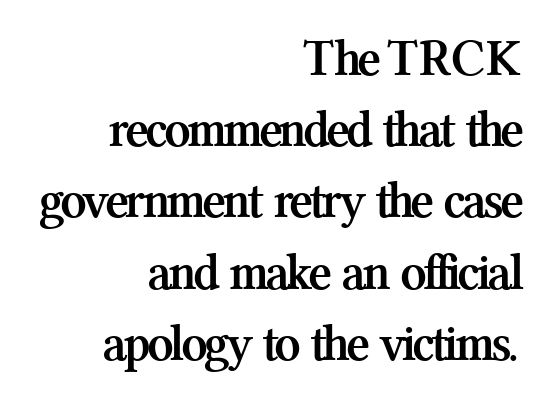
{"serif": "yes", "italic": "no", "bold": "yes", "weight": "semibold", "width": "normal", "stroke_contrast": "medium", "x_height": "medium", "monospaced": "no", "underline": "no", "align": "right", "line_spacing": "normal", "line_spacing_ratio": 1.37, "letter_spacing": "normal", "letter_spacing_em": 0.0, "glyph_px": 52}
